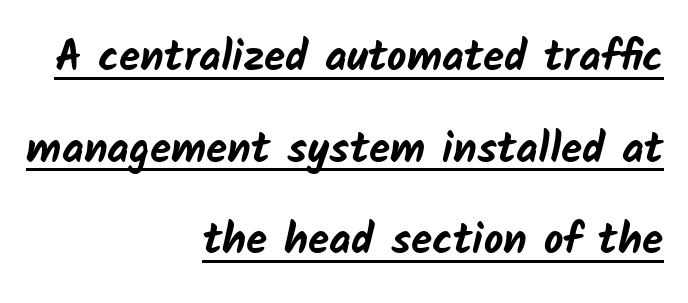
{"serif": "no", "bold": "yes", "weight": "bold", "width": "normal", "stroke_contrast": "low", "x_height": "medium", "monospaced": "no", "underline": "yes", "align": "right", "line_spacing": "loose", "line_spacing_ratio": 2.13, "letter_spacing": "normal", "letter_spacing_em": 0.0, "glyph_px": 43}
